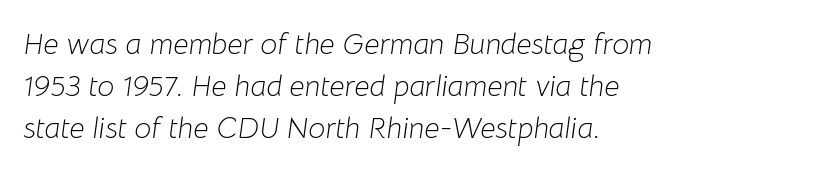
Q: Is the text bold? A: No.
Q: Is the text italic (slanted)? A: Yes, it leans right by about 8 degrees.
Q: Is the text underlined? A: No.
Q: How is the paragraph aligned? A: Left-aligned.
Q: Is the spacing between letters normal or unusually wide? A: Normal.
Q: Is the spacing between lines tight, normal or loose? A: Normal.
Q: Width (condensed, normal, or wide)? A: Normal.
Q: Stroke contrast? A: Low.
Q: x-height? A: Medium.
Q: Monospaced? A: No.
